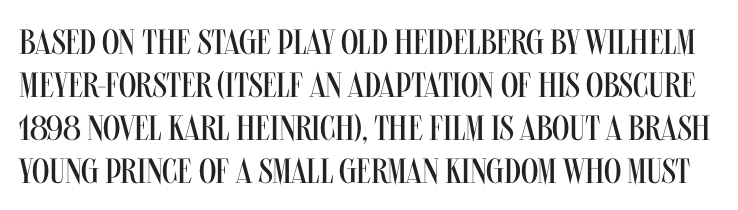
The image shows 35 px regular-weight, condensed sans-serif type, upright; set line spacing 1.23x, normal letter spacing, not underlined; medium stroke contrast and a large x-height.
